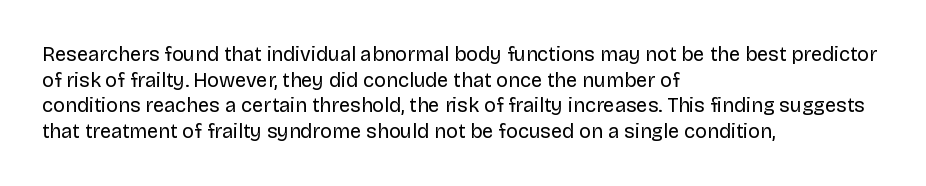
The weight would be labelled regular, book, light, or lighter still. Tall strokes in this sample are plumb rather than angled. These lines stack with their left ends in a neat column. Unmarked baselines from the first word to the last. Regular leading. A typesetter would call this zero additional tracking.
